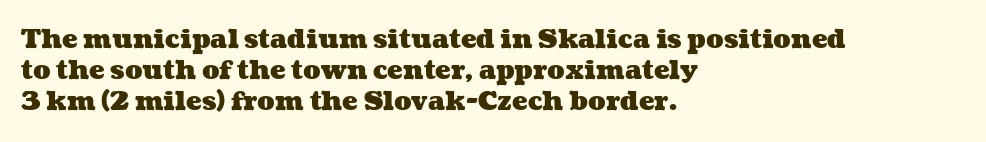
Q: Is the text bold? A: Yes.
Q: Is the text underlined? A: No.
Q: How is the paragraph aligned? A: Left-aligned.
Q: Is the spacing between letters normal or unusually wide? A: Normal.
